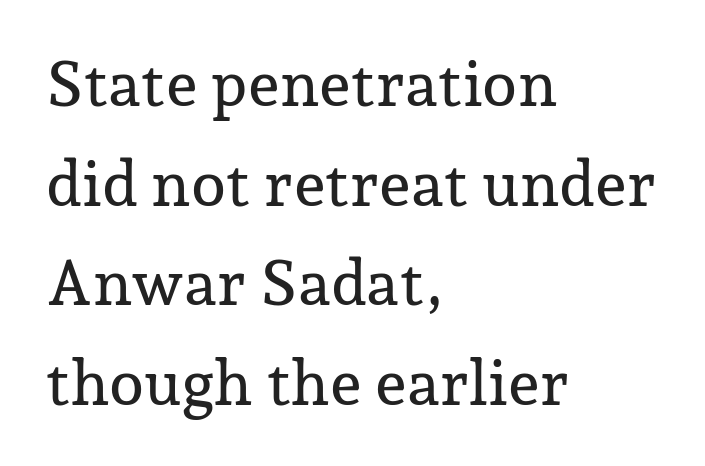
{"serif": "yes", "italic": "no", "width": "normal", "stroke_contrast": "low", "x_height": "medium", "monospaced": "no", "underline": "no", "align": "left", "line_spacing": "normal", "line_spacing_ratio": 1.58, "letter_spacing": "normal", "letter_spacing_em": 0.0, "glyph_px": 63}
